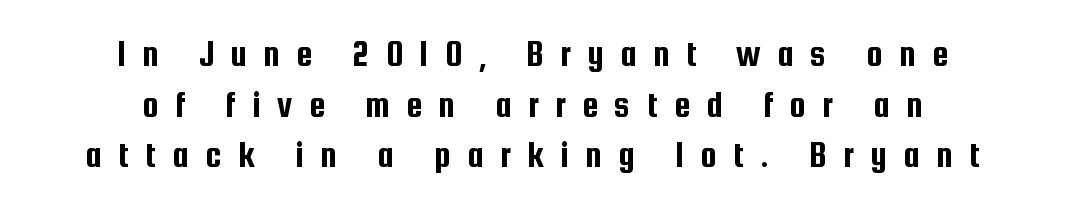
{"serif": "no", "italic": "no", "width": "condensed", "stroke_contrast": "low", "x_height": "medium", "monospaced": "no", "underline": "no", "align": "center", "line_spacing": "normal", "line_spacing_ratio": 1.37, "letter_spacing": "wide", "letter_spacing_em": 0.44, "glyph_px": 37}
